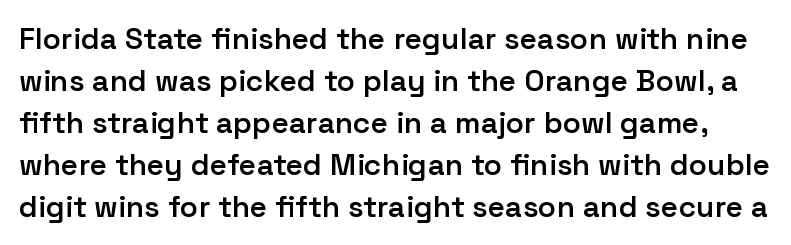
Q: Is the text bold? A: Semi-bold.
Q: Is the text italic (slanted)? A: No, it is upright.
Q: Is the typeface a serif or a sans-serif typeface? A: Sans-serif.
Q: Is the text underlined? A: No.
Q: Is the spacing between letters normal or unusually wide? A: Normal.
Q: Is the spacing between lines tight, normal or loose? A: Normal.
Q: Width (condensed, normal, or wide)? A: Normal.
Q: Stroke contrast? A: Low.
Q: x-height? A: Medium.
Q: Monospaced? A: No.
